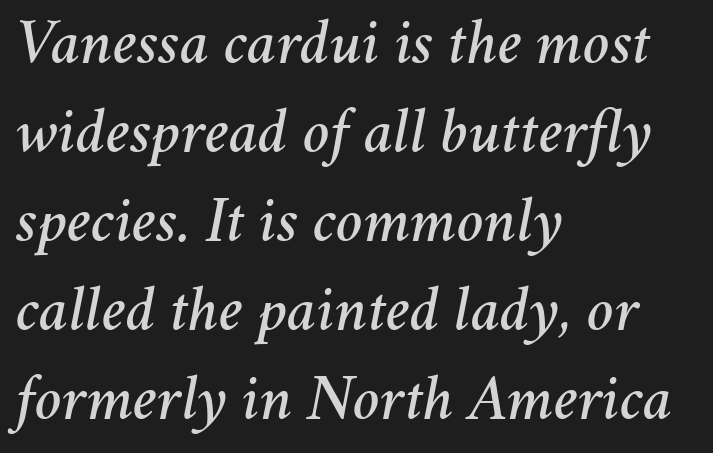
{"italic": "yes", "lean": "right", "slant_degrees": 11, "width": "normal", "stroke_contrast": "medium", "x_height": "medium", "monospaced": "no", "underline": "no", "align": "left", "line_spacing": "normal", "line_spacing_ratio": 1.39, "letter_spacing": "normal", "letter_spacing_em": 0.0, "glyph_px": 64}
